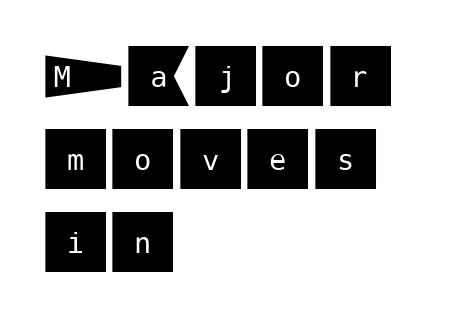
When letters stand straight like this, we call the style roman or upright. All the whitespace from short lines collects on the right. Honestly, the letter spacing is just normal — you wouldn't notice it. This rendering employs a face without finishing strokes, i.e., a sans-serif. Descenders hang freely into open space.
